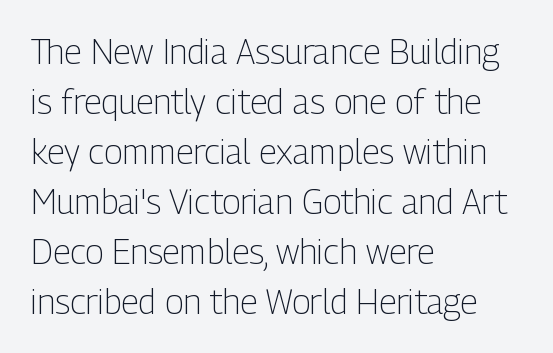
Q: Is the text bold? A: No.
Q: Is the text italic (slanted)? A: No, it is upright.
Q: Is the typeface a serif or a sans-serif typeface? A: Sans-serif.
Q: Is the text underlined? A: No.
Q: How is the paragraph aligned? A: Left-aligned.
Q: Is the spacing between letters normal or unusually wide? A: Normal.
Q: Is the spacing between lines tight, normal or loose? A: Normal.
Q: Width (condensed, normal, or wide)? A: Condensed.
Q: Stroke contrast? A: Low.
Q: x-height? A: Medium.
Q: Monospaced? A: No.
